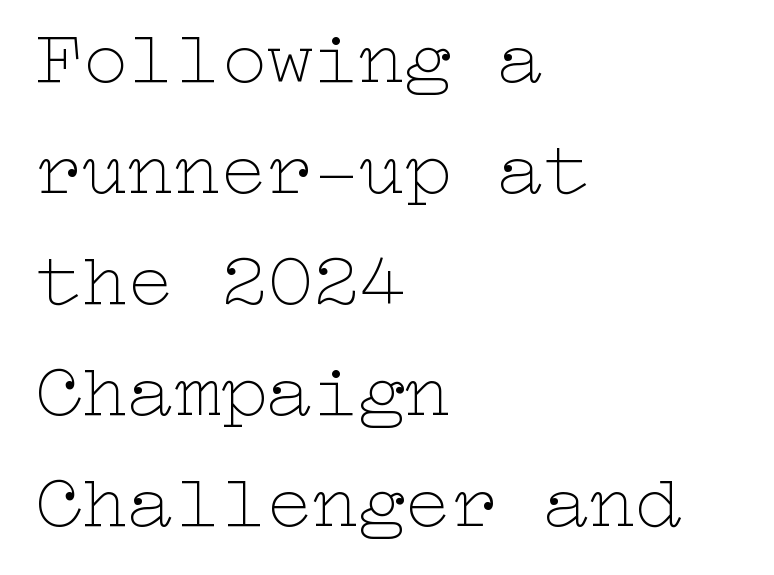
Q: Is the text bold? A: No.
Q: Is the text italic (slanted)? A: No, it is upright.
Q: Is the text underlined? A: No.
Q: How is the paragraph aligned? A: Left-aligned.
Q: Is the spacing between letters normal or unusually wide? A: Normal.
Q: Is the spacing between lines tight, normal or loose? A: Normal.
Q: Width (condensed, normal, or wide)? A: Wide.
Q: Stroke contrast? A: Low.
Q: x-height? A: Medium.
